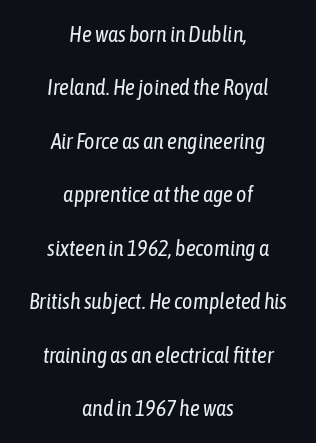
{"italic": "yes", "lean": "right", "slant_degrees": 6, "bold": "no", "underline": "no", "align": "center", "line_spacing": "loose", "line_spacing_ratio": 2.43, "letter_spacing": "normal", "letter_spacing_em": 0.0, "glyph_px": 22}
